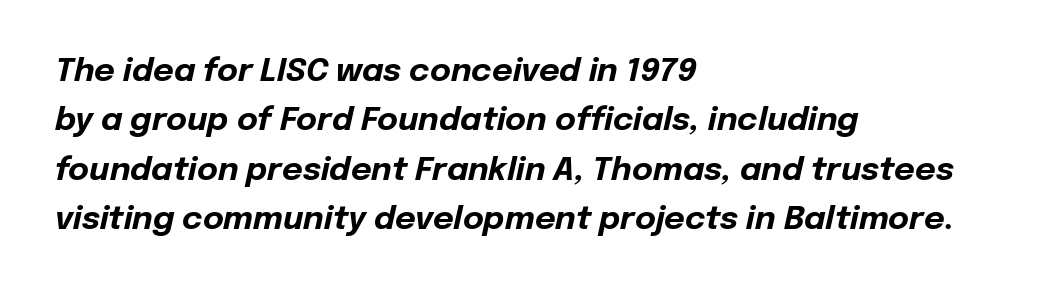
This sample has the flowing, uneven cadence of proportional lettering. Rows of type keep a routine distance in the vertical direction. Each line starts at the same left margin while the right side varies. The lettering tilts uniformly, giving the passage an italic look. Quick note: underline off. What stands out about the letter spacing? Nothing — it is the standard amount.
